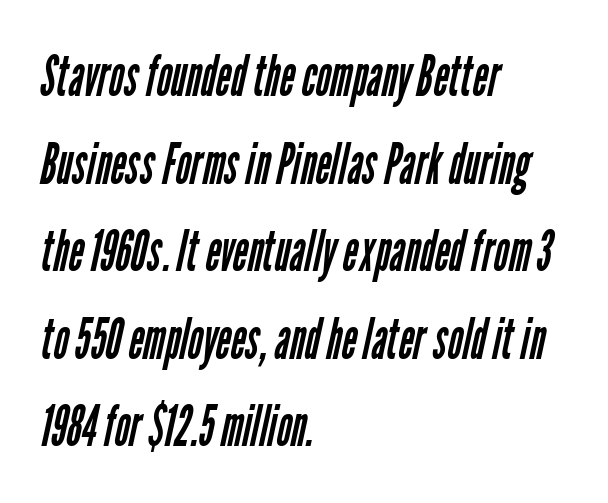
{"serif": "no", "bold": "no", "weight": "regular", "width": "condensed", "stroke_contrast": "low", "x_height": "medium", "monospaced": "no", "underline": "no", "align": "left", "line_spacing": "normal", "line_spacing_ratio": 1.51, "letter_spacing": "normal", "letter_spacing_em": 0.0, "glyph_px": 58}
